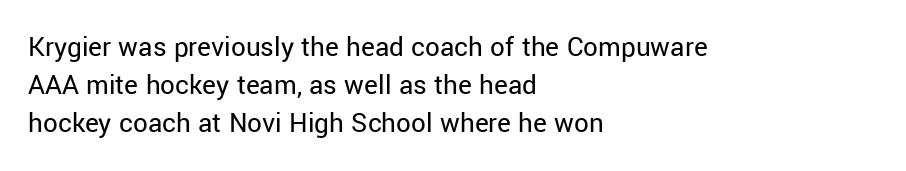
{"serif": "no", "italic": "no", "bold": "no", "weight": "regular", "width": "normal", "stroke_contrast": "low", "x_height": "medium", "monospaced": "no", "underline": "no", "align": "left", "line_spacing": "normal", "line_spacing_ratio": 1.31, "letter_spacing": "normal", "letter_spacing_em": 0.0, "glyph_px": 29}
